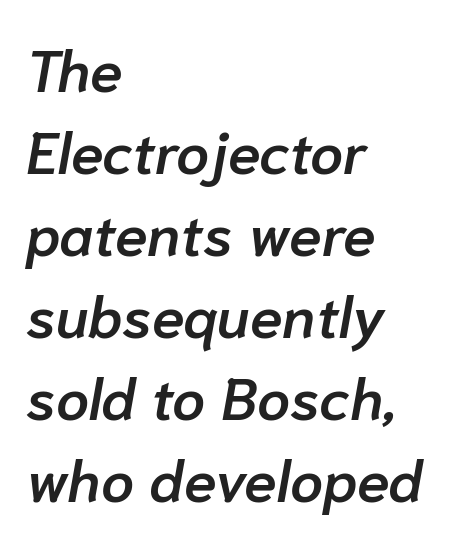
{"italic": "yes", "lean": "right", "slant_degrees": 10, "bold": "semi", "weight": "semibold", "width": "normal", "stroke_contrast": "low", "x_height": "medium", "monospaced": "no", "underline": "no", "align": "left", "line_spacing": "normal", "line_spacing_ratio": 1.39, "letter_spacing": "normal", "letter_spacing_em": 0.0, "glyph_px": 59}
